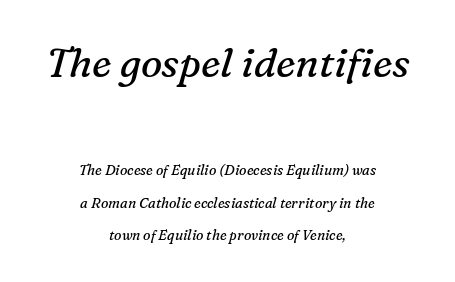
{"serif": "yes", "italic": "yes", "lean": "right", "slant_degrees": 16, "bold": "no", "weight": "regular", "width": "normal", "stroke_contrast": "medium", "x_height": "medium", "monospaced": "no", "underline": "no", "align": "center", "line_spacing": "loose", "line_spacing_ratio": 2.31, "letter_spacing": "normal", "letter_spacing_em": 0.0, "larger_block": "first", "size_ratio": 2.86, "glyph_px": 40}
